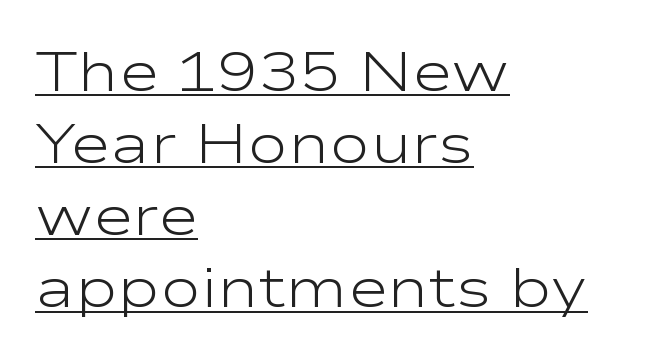
{"serif": "no", "italic": "no", "bold": "no", "weight": "light", "width": "wide", "stroke_contrast": "low", "x_height": "medium", "monospaced": "no", "underline": "yes", "align": "left", "line_spacing": "normal", "line_spacing_ratio": 1.31, "letter_spacing": "normal", "letter_spacing_em": 0.0, "glyph_px": 55}
